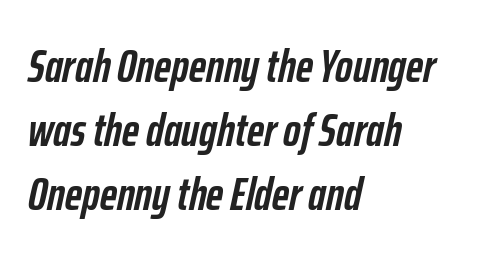
The image shows 47 px semibold, condensed type, italic (leaning right); set left-aligned, normal line spacing (1.36x), normal letter spacing, not underlined; low stroke contrast and a medium x-height.
